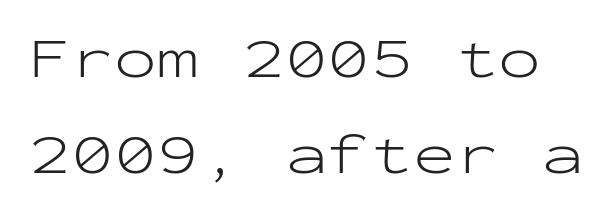
The image shows 57 px light, wide sans-serif type, upright, monospaced; set normal line spacing (1.68x), normal letter spacing, not underlined; low stroke contrast and a medium x-height.
